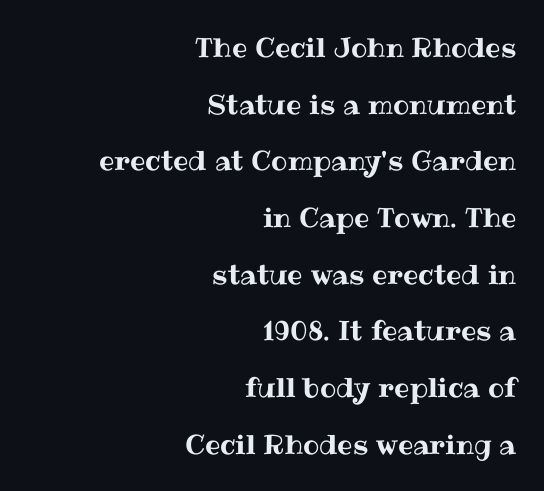
Q: Is the text italic (slanted)? A: No, it is upright.
Q: Is the text underlined? A: No.
Q: How is the paragraph aligned? A: Right-aligned.
Q: Is the spacing between letters normal or unusually wide? A: Normal.
Q: Is the spacing between lines tight, normal or loose? A: Loose.
